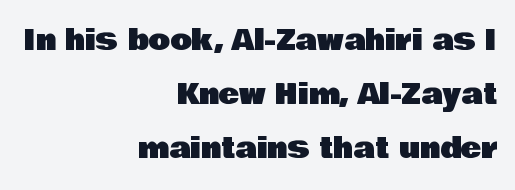
{"serif": "no", "italic": "no", "width": "normal", "stroke_contrast": "low", "x_height": "large", "monospaced": "no", "underline": "no", "align": "right", "line_spacing": "loose", "line_spacing_ratio": 1.93, "letter_spacing": "normal", "letter_spacing_em": 0.0, "glyph_px": 28}
